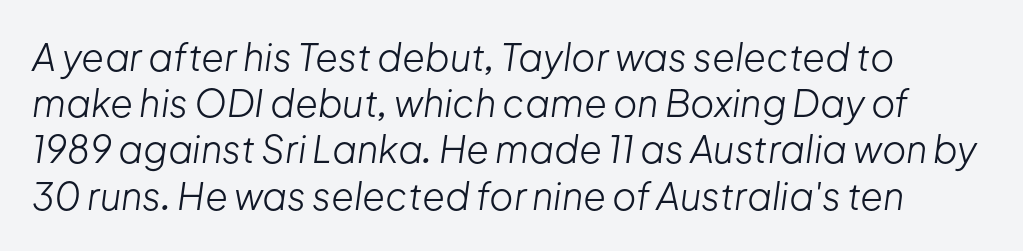
Q: Is the text bold? A: No.
Q: Is the text italic (slanted)? A: Yes, it leans right by about 8 degrees.
Q: Is the text underlined? A: No.
Q: How is the paragraph aligned? A: Left-aligned.
Q: Is the spacing between letters normal or unusually wide? A: Normal.
Q: Is the spacing between lines tight, normal or loose? A: Normal.
Q: Width (condensed, normal, or wide)? A: Normal.
Q: Stroke contrast? A: Low.
Q: x-height? A: Medium.
Q: Monospaced? A: No.
